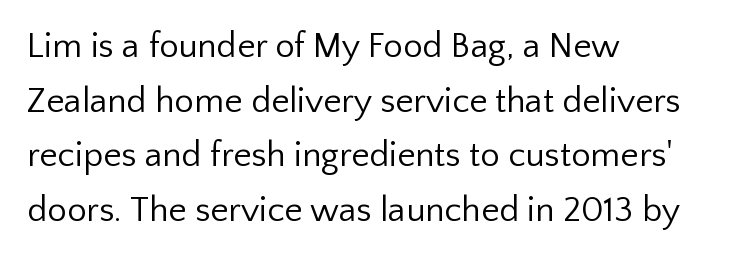
Notice how the passage keeps a crisp vertical edge on the left only. Ordinary non-slanted type is in use. The strokes carry an ordinary text weight at most. The foot of each line stays bare and open.
